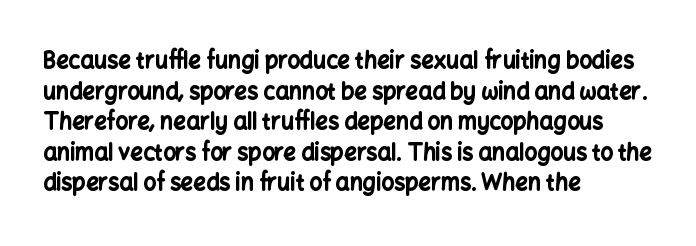
{"italic": "no", "bold": "yes", "underline": "no", "align": "left", "line_spacing": "normal", "line_spacing_ratio": 1.39, "letter_spacing": "normal", "letter_spacing_em": 0.0, "glyph_px": 22}
